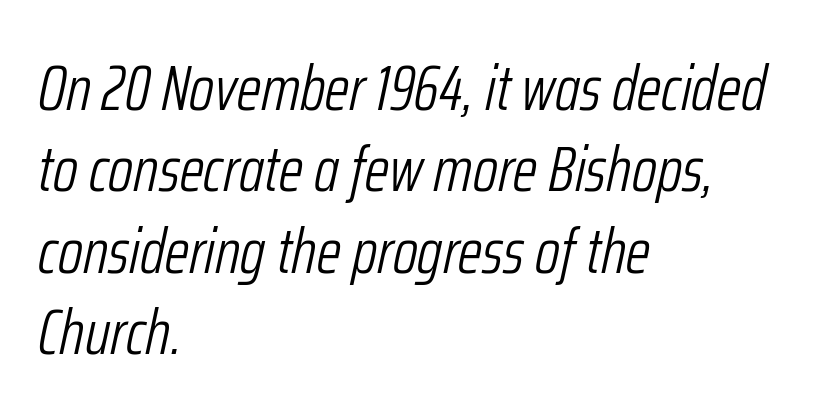
The image shows 63 px light, condensed type, italic (leaning right); set left-aligned, normal line spacing (1.29x), normal letter spacing, not underlined; low stroke contrast and a medium x-height.
